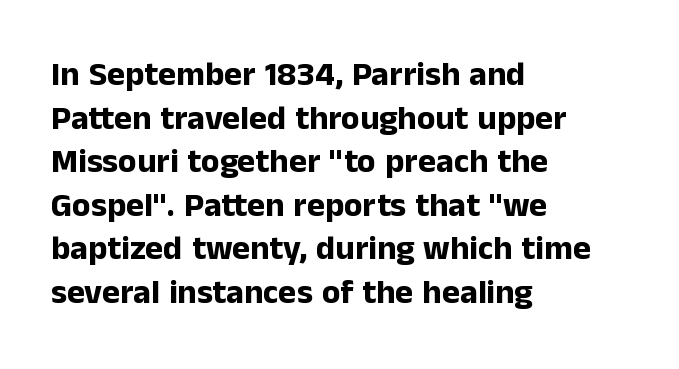
{"serif": "no", "italic": "no", "bold": "yes", "weight": "bold", "width": "normal", "stroke_contrast": "low", "x_height": "medium", "monospaced": "no", "underline": "no", "align": "left", "line_spacing": "normal", "line_spacing_ratio": 1.28, "letter_spacing": "normal", "letter_spacing_em": 0.0, "glyph_px": 34}
